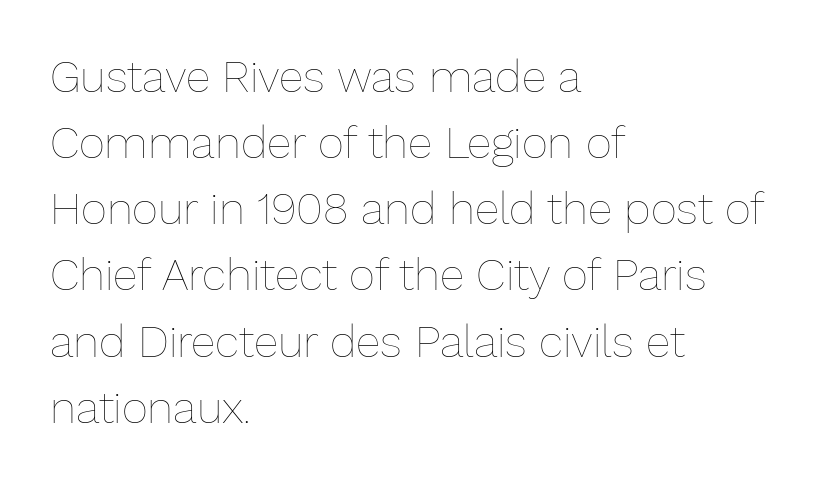
{"italic": "no", "bold": "no", "weight": "thin", "width": "normal", "stroke_contrast": "low", "x_height": "medium", "monospaced": "no", "underline": "no", "align": "left", "line_spacing": "normal", "line_spacing_ratio": 1.47, "letter_spacing": "normal", "letter_spacing_em": 0.0, "glyph_px": 45}
